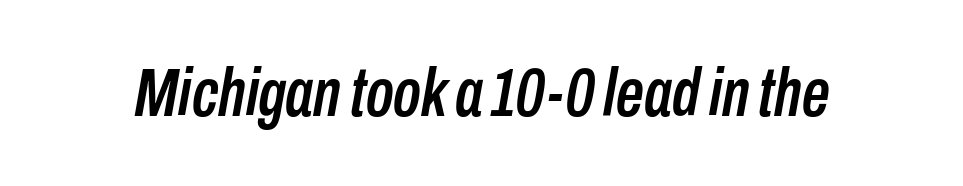
Q: Is the text italic (slanted)? A: Yes, it leans right by about 10 degrees.
Q: Is the text underlined? A: No.
Q: Is the spacing between letters normal or unusually wide? A: Normal.
Q: Width (condensed, normal, or wide)? A: Condensed.
Q: Stroke contrast? A: Low.
Q: x-height? A: Medium.
Q: Monospaced? A: No.
